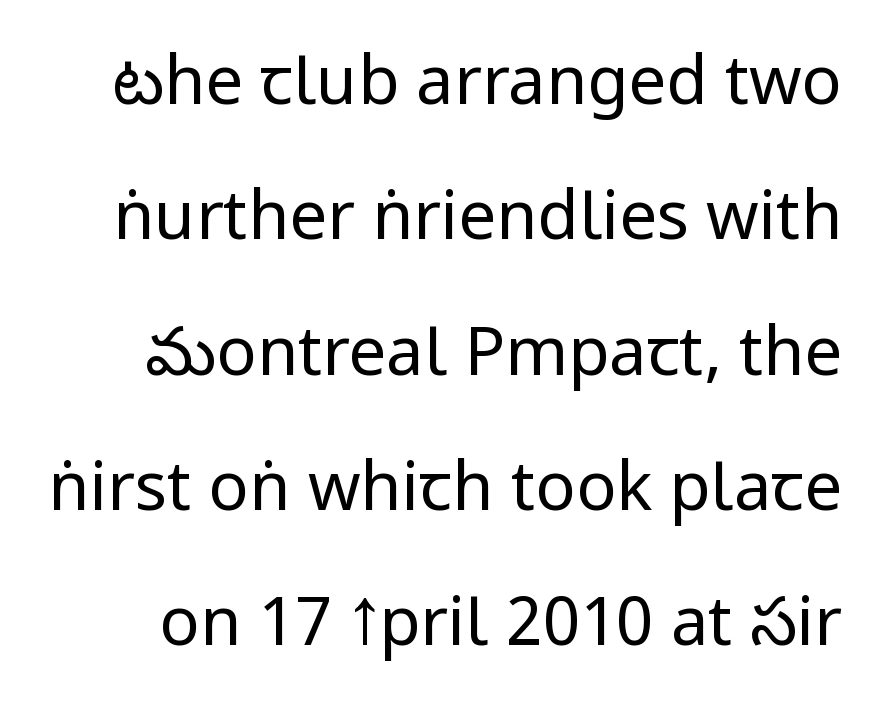
{"serif": "no", "italic": "no", "bold": "no", "weight": "regular", "width": "condensed", "stroke_contrast": "low", "x_height": "large", "monospaced": "no", "underline": "no", "line_spacing": "loose", "line_spacing_ratio": 2.02, "letter_spacing": "normal", "letter_spacing_em": 0.0, "glyph_px": 67}
